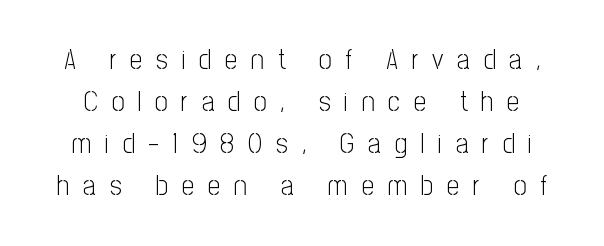
The image shows 28 px light, condensed sans-serif type, upright; set normal line spacing (1.5x), unusually wide letter spacing (+0.49 em), not underlined; low stroke contrast and a medium x-height.
